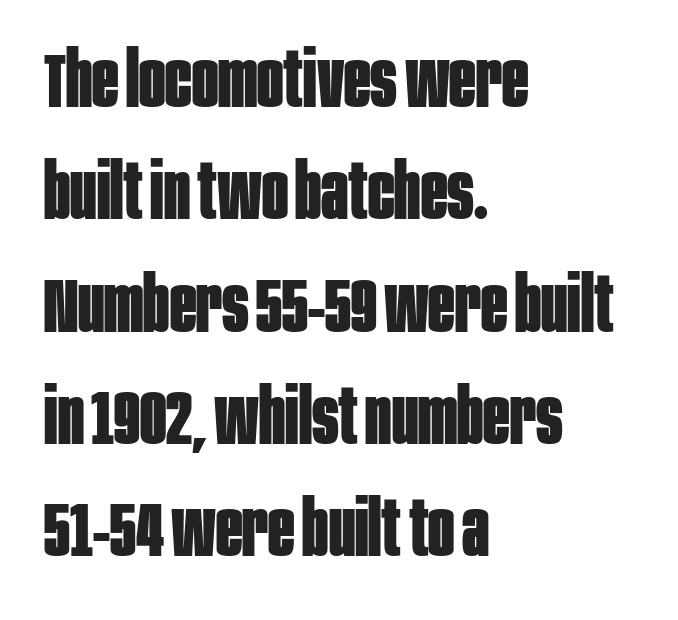
{"serif": "no", "italic": "no", "bold": "yes", "weight": "bold", "width": "condensed", "stroke_contrast": "low", "x_height": "large", "monospaced": "no", "underline": "no", "align": "left", "line_spacing": "normal", "line_spacing_ratio": 1.44, "letter_spacing": "normal", "letter_spacing_em": 0.0, "glyph_px": 78}
